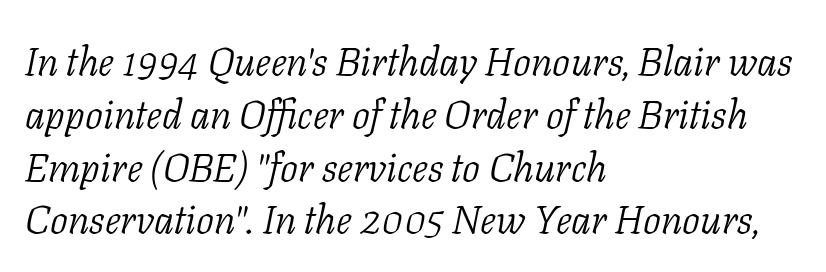
The image shows 40 px light serif type, italic (leaning right); set left-aligned, normal line spacing (1.32x), normal letter spacing, not underlined; low stroke contrast and a medium x-height.
